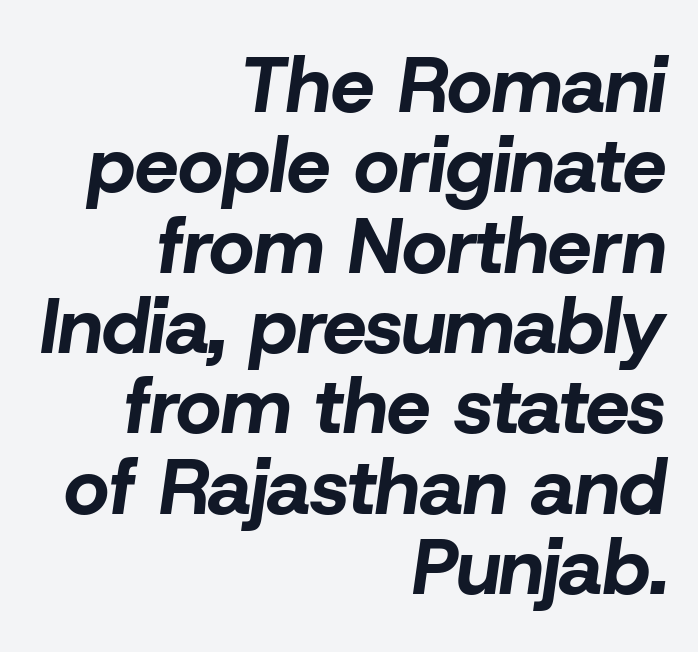
The image shows 78 px bold type, italic (leaning right); set right-aligned, tight line spacing (1.03x), normal letter spacing, not underlined; low stroke contrast and a medium x-height.
